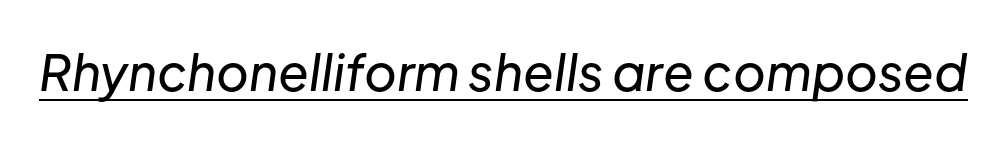
The image shows 50 px text type, italic (leaning right); set normal letter spacing, underlined; low stroke contrast and a medium x-height.
